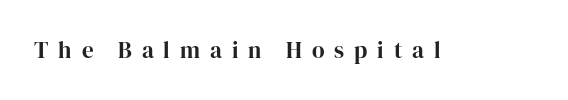
Every stem runs plumb, perpendicular to the baseline. Bare-footed words on every line. The tracking jumps out immediately: characters are airy and widely separated. Plenty of ink on the page — the face is bold.
